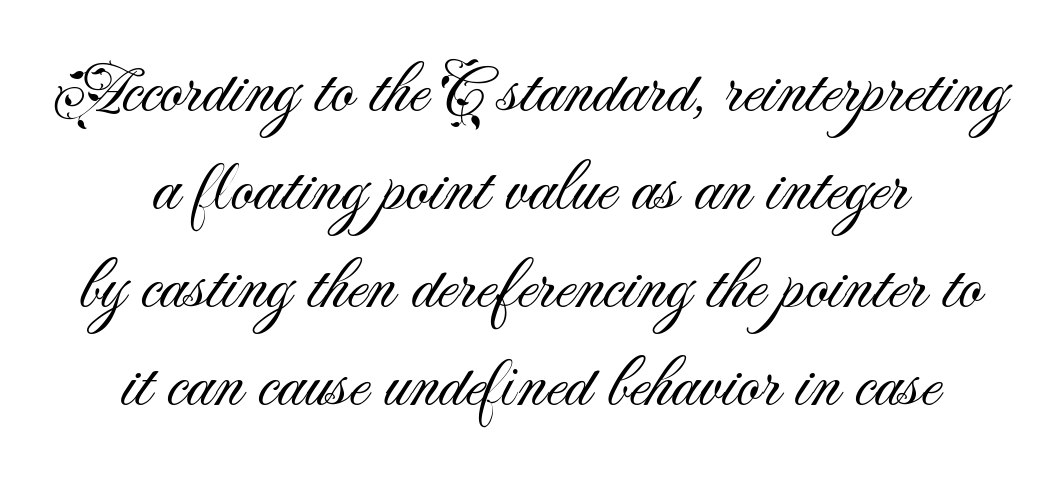
{"serif": "no", "bold": "no", "weight": "light", "width": "normal", "stroke_contrast": "medium", "x_height": "small", "monospaced": "no", "underline": "no", "align": "center", "line_spacing": "normal", "line_spacing_ratio": 1.36, "letter_spacing": "normal", "letter_spacing_em": 0.0, "glyph_px": 72}
